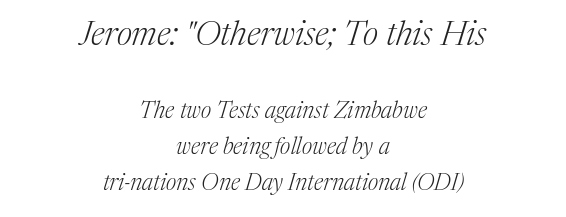
{"serif": "yes", "italic": "yes", "lean": "right", "slant_degrees": 17, "bold": "no", "weight": "light", "width": "normal", "stroke_contrast": "medium", "x_height": "medium", "monospaced": "no", "underline": "no", "align": "center", "line_spacing": "normal", "line_spacing_ratio": 1.57, "letter_spacing": "normal", "letter_spacing_em": 0.0, "larger_block": "first", "size_ratio": 1.48, "glyph_px": 34}
